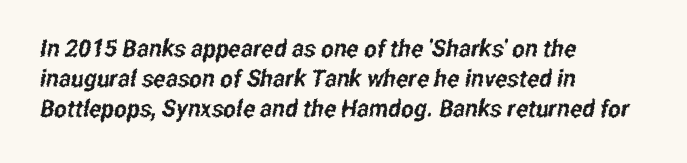
Each new line begins a customary step beneath the previous one. This rendering features lettering with no underline. This rendering uses left alignment, leaving the right contour irregular. How are the letters spaced? Ordinarily, with no added tracking.
